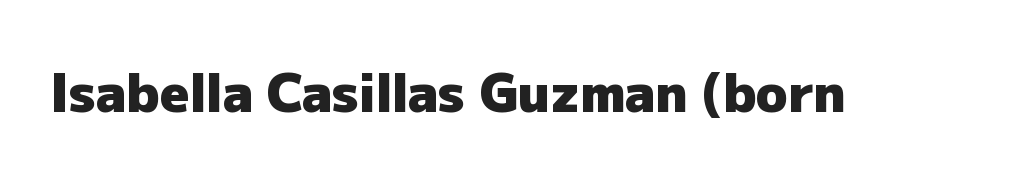
{"serif": "no", "italic": "no", "bold": "yes", "weight": "heavy", "width": "normal", "stroke_contrast": "low", "x_height": "medium", "monospaced": "no", "underline": "no", "letter_spacing": "normal", "letter_spacing_em": 0.0, "glyph_px": 52}
